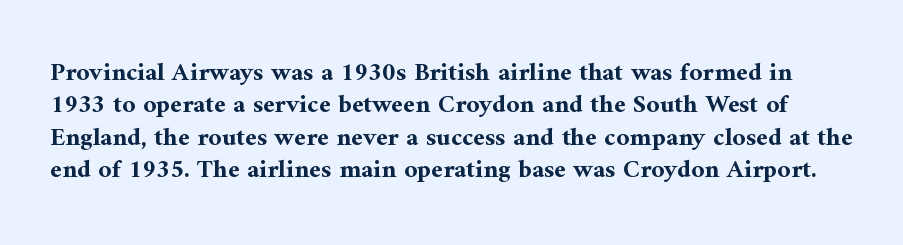
Q: Is the text bold? A: Yes.
Q: Is the text italic (slanted)? A: No, it is upright.
Q: Is the text underlined? A: No.
Q: Is the spacing between letters normal or unusually wide? A: Normal.
Q: Is the spacing between lines tight, normal or loose? A: Normal.
